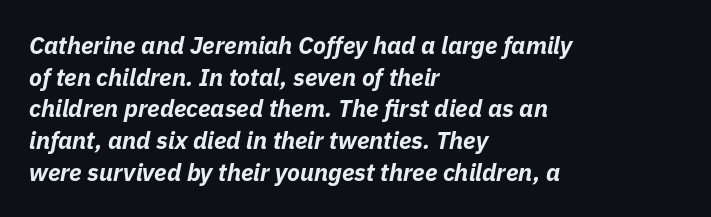
Q: Is the text bold? A: Yes.
Q: Is the text italic (slanted)? A: Yes, it leans right by about 11 degrees.
Q: Is the text underlined? A: No.
Q: How is the paragraph aligned? A: Left-aligned.
Q: Is the spacing between letters normal or unusually wide? A: Normal.
Q: Is the spacing between lines tight, normal or loose? A: Normal.
